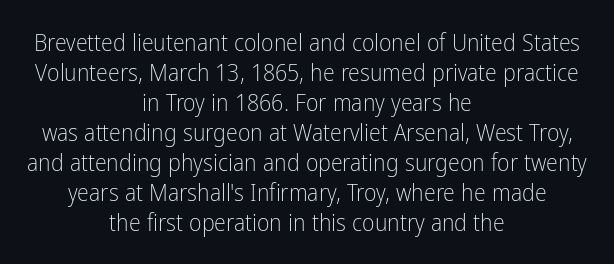
{"italic": "no", "bold": "no", "underline": "no", "align": "center", "line_spacing": "normal", "line_spacing_ratio": 1.25, "letter_spacing": "normal", "letter_spacing_em": 0.0, "glyph_px": 24}
